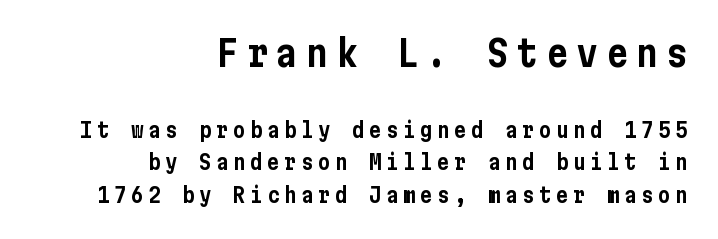
Caption: expanded tracking, letters set apart. Regular leading. Designer's note — italics off, roman on. Which of the two is more prominent by size? The first, at the top.
